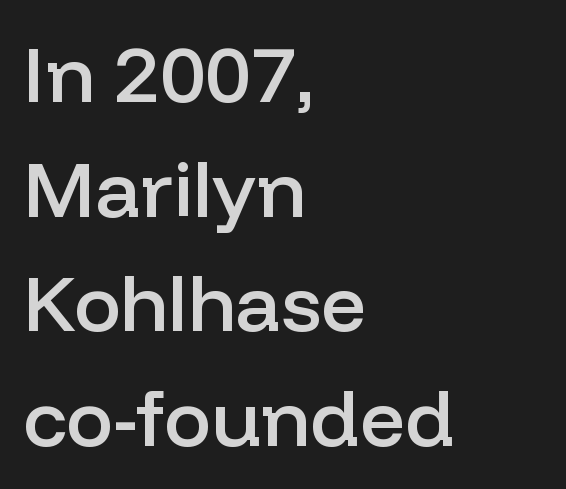
{"serif": "no", "italic": "no", "bold": "semi", "weight": "semibold", "width": "normal", "stroke_contrast": "low", "x_height": "medium", "monospaced": "no", "underline": "no", "align": "left", "line_spacing": "normal", "line_spacing_ratio": 1.45, "letter_spacing": "normal", "letter_spacing_em": 0.0, "glyph_px": 79}
